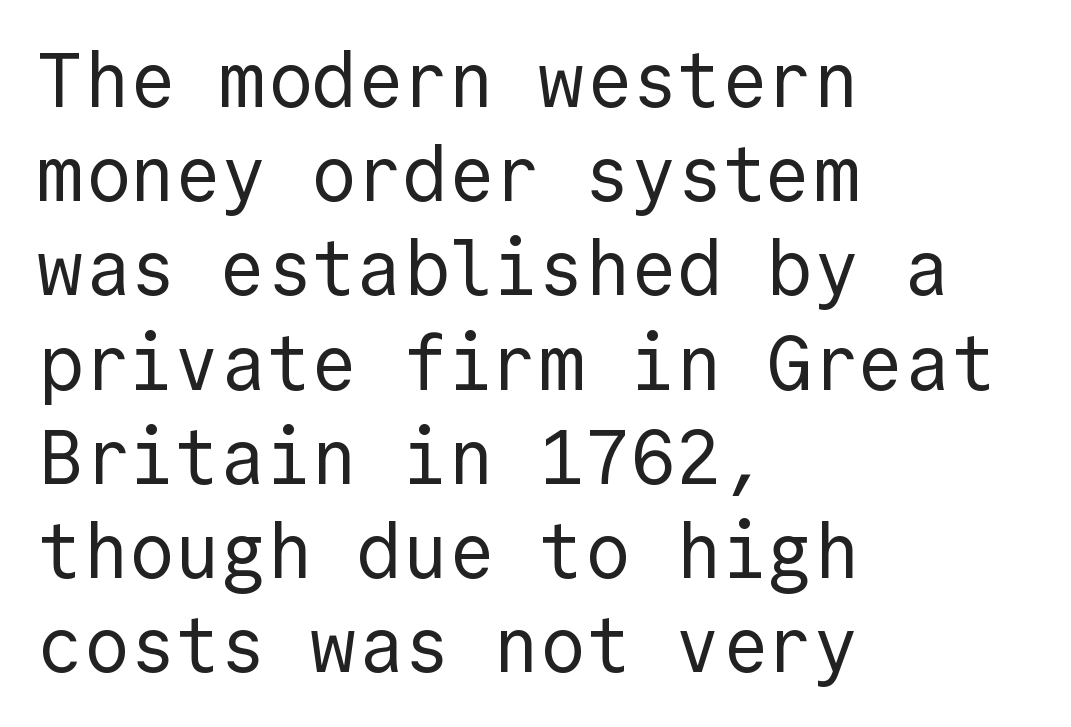
{"serif": "no", "italic": "no", "bold": "no", "weight": "regular", "width": "normal", "x_height": "medium", "monospaced": "yes", "underline": "no", "align": "left", "line_spacing_ratio": 1.24, "letter_spacing": "normal", "letter_spacing_em": 0.0, "glyph_px": 76}
